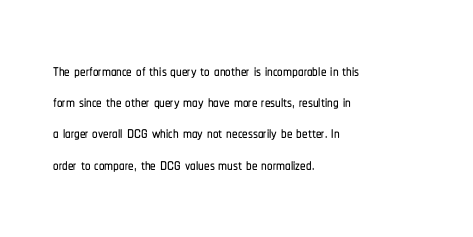
Nope, not italic — everything's standing straight. You could call the tracking neutral — neither tight nor loose. Descenders hang freely into open space. Vertical spacing — default. The compositor pushed each line to the left boundary.
